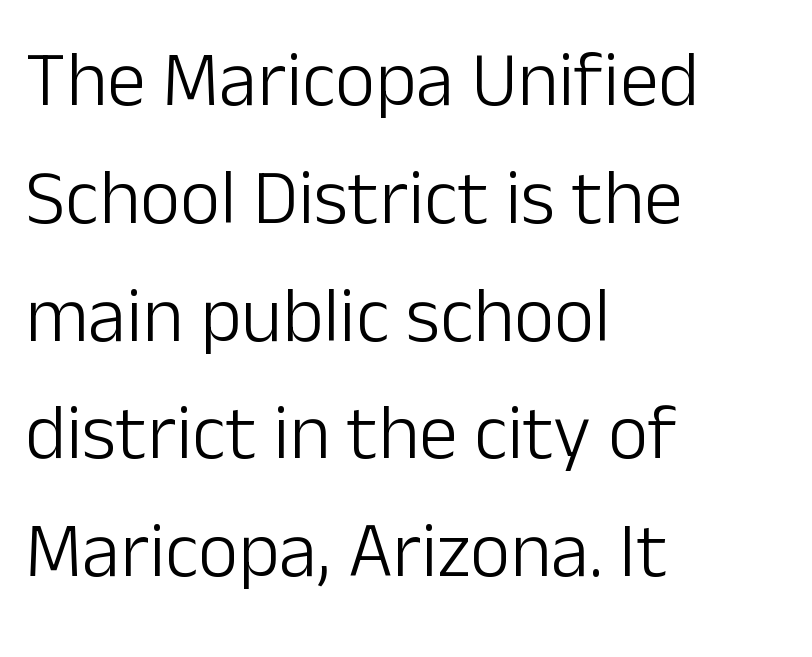
The image shows 78 px light sans-serif type, upright; set left-aligned, normal line spacing (1.51x), normal letter spacing, not underlined; low stroke contrast and a medium x-height.
